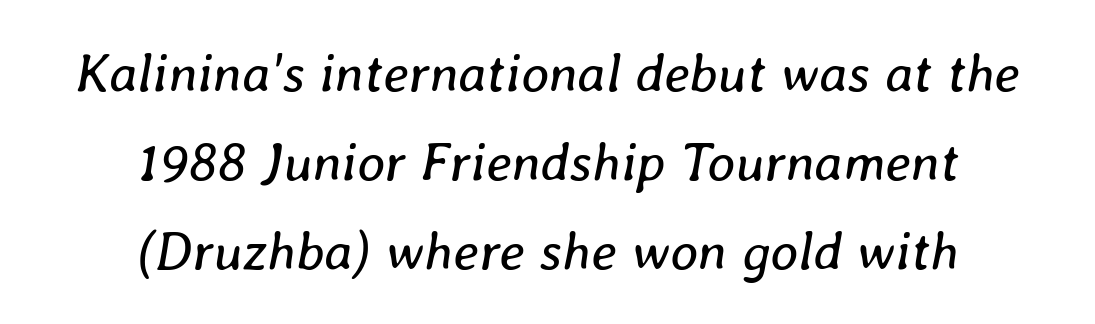
The image shows 54 px regular-weight type, italic (leaning right); set centered, normal line spacing (1.65x), normal letter spacing, not underlined; low stroke contrast and a medium x-height.
